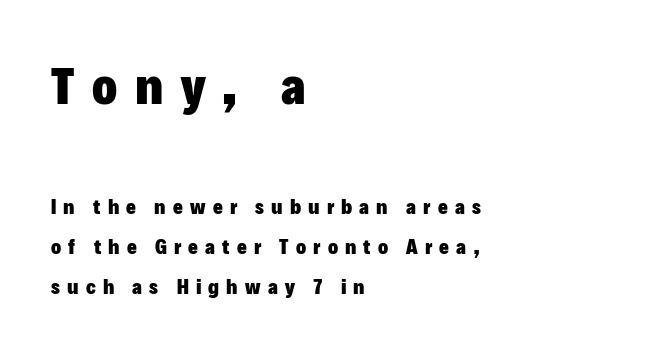
The image shows 52 px heavy sans-serif type, upright; set left-aligned, loose line spacing (1.91x), unusually wide letter spacing (+0.34 em), not underlined; the first (top) block is 2.48x larger; low stroke contrast and a medium x-height.
